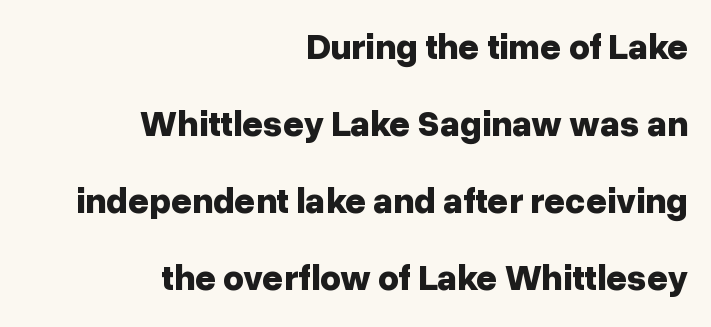
The font family rendered here belongs to the sans-serif group. Summary of weight: heavy, a full bold. Teacher's note: observe the even right margin — that is flush-right alignment. A typesetter would mark this as roman, not italic.
